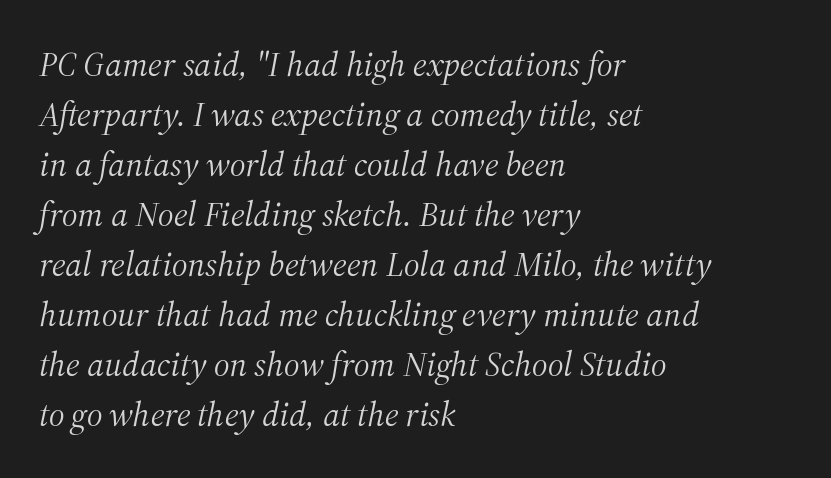
Q: Is the text bold? A: No.
Q: Is the text italic (slanted)? A: Yes, it leans right by about 12 degrees.
Q: Is the typeface a serif or a sans-serif typeface? A: Serif.
Q: Is the text underlined? A: No.
Q: How is the paragraph aligned? A: Left-aligned.
Q: Is the spacing between letters normal or unusually wide? A: Normal.
Q: Is the spacing between lines tight, normal or loose? A: Normal.
Q: Width (condensed, normal, or wide)? A: Normal.
Q: Stroke contrast? A: Medium.
Q: x-height? A: Medium.
Q: Monospaced? A: No.
